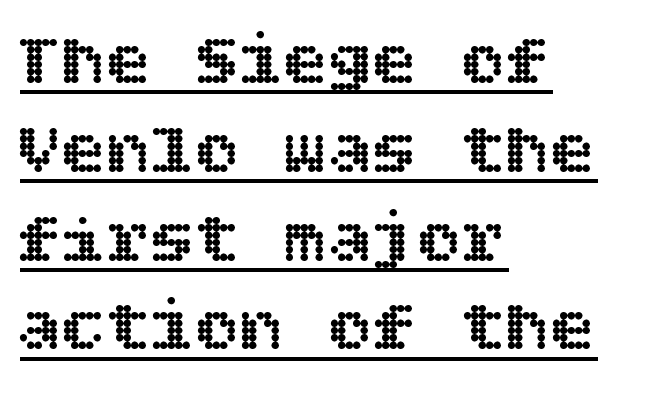
You can see a thin bar hugging the bottom of the glyphs. The horizontal fit of the characters is conventional and even. The lines in this sample share a left origin and differ only in where they stop. You can tell it's not italic because the verticals are truly vertical.
